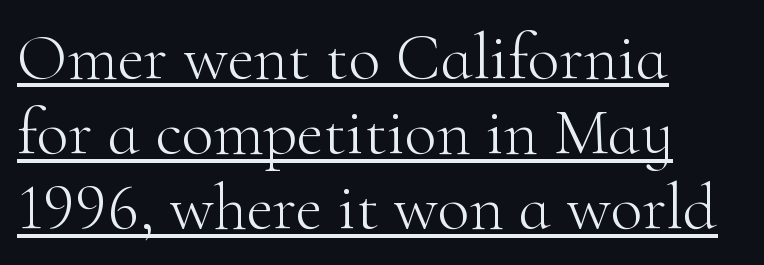
{"serif": "yes", "italic": "no", "bold": "no", "weight": "light", "width": "normal", "stroke_contrast": "high", "x_height": "small", "monospaced": "no", "underline": "yes", "align": "left", "line_spacing": "tight", "line_spacing_ratio": 1.14, "letter_spacing": "normal", "letter_spacing_em": 0.0, "glyph_px": 66}
